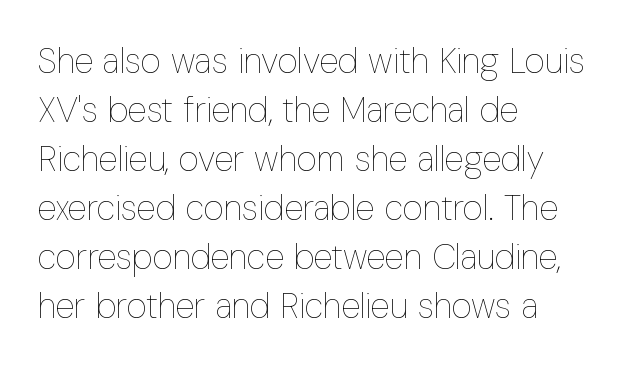
Q: Is the text bold? A: No.
Q: Is the text italic (slanted)? A: No, it is upright.
Q: Is the text underlined? A: No.
Q: How is the paragraph aligned? A: Left-aligned.
Q: Is the spacing between letters normal or unusually wide? A: Normal.
Q: Is the spacing between lines tight, normal or loose? A: Normal.
Q: Width (condensed, normal, or wide)? A: Condensed.
Q: Stroke contrast? A: Low.
Q: x-height? A: Medium.
Q: Monospaced? A: No.
